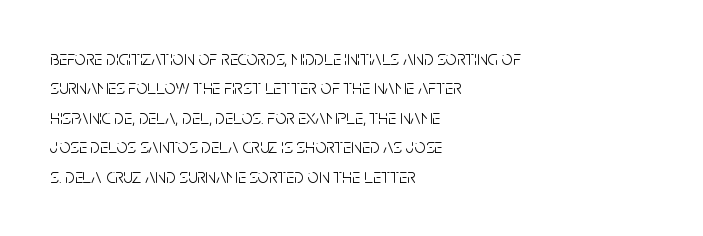
The image shows 20 px text type, upright; set left-aligned, normal line spacing (1.47x), normal letter spacing, not underlined.
